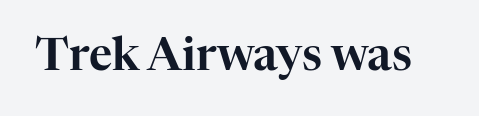
{"serif": "yes", "italic": "no", "width": "normal", "stroke_contrast": "high", "x_height": "medium", "monospaced": "no", "underline": "no", "letter_spacing": "normal", "letter_spacing_em": 0.0, "glyph_px": 45}
